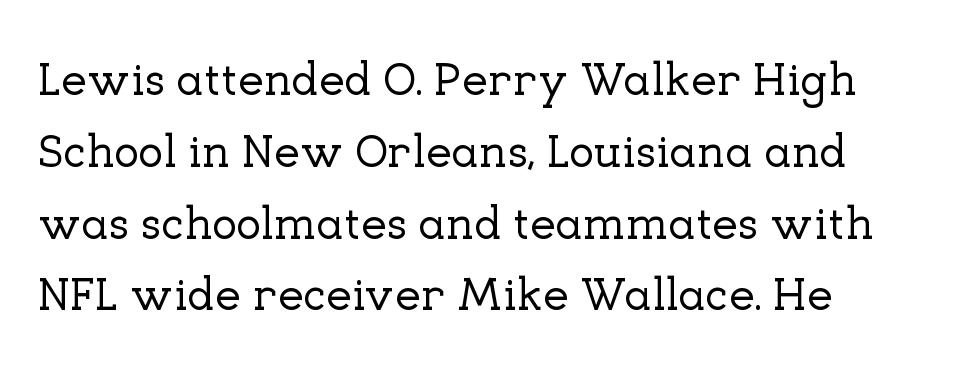
Regarding serifs, this sample has them. These lines stack with their left ends in a neat column. This is the regular roman posture of the typeface. Think of a printed novel: that variable character pitch is what you see here.
